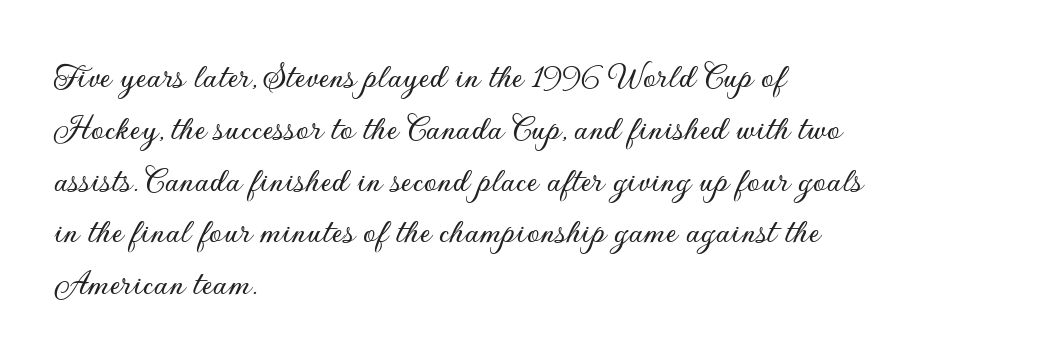
Q: Is the text italic (slanted)? A: Yes.
Q: Is the typeface a serif or a sans-serif typeface? A: Sans-serif.
Q: Is the text underlined? A: No.
Q: How is the paragraph aligned? A: Left-aligned.
Q: Is the spacing between letters normal or unusually wide? A: Normal.
Q: Is the spacing between lines tight, normal or loose? A: Normal.
Q: Width (condensed, normal, or wide)? A: Normal.
Q: Stroke contrast? A: Low.
Q: x-height? A: Small.
Q: Monospaced? A: No.
